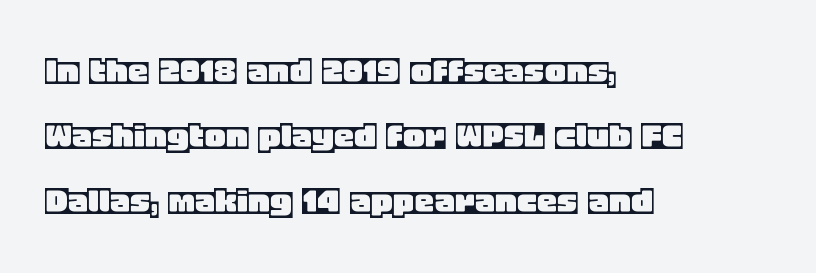
The image shows 41 px text type, upright; set left-aligned, normal line spacing (1.58x), normal letter spacing, not underlined; a large x-height.
